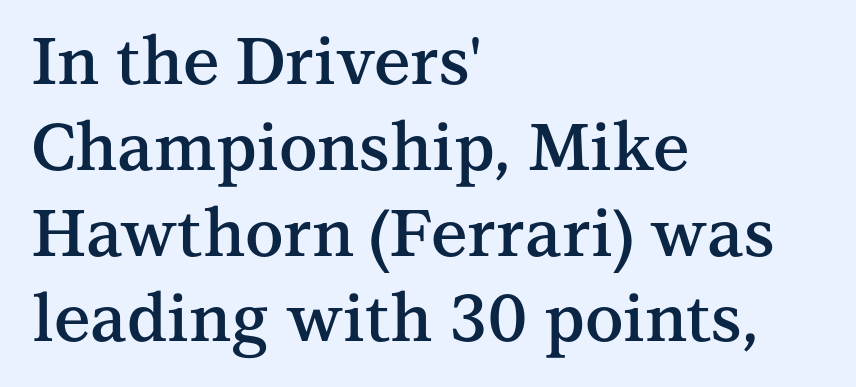
You can tell from the footed stems that serif type was used. Any mark beneath the type? The region is blank. The vertical gap from one line to the next is medium. Notice how the stems are strictly vertical — no italics here.
